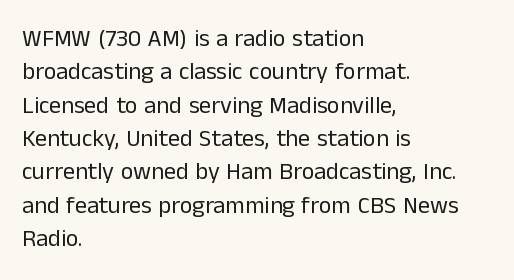
The letterforms sit at book weight or below. Posture: straight, roman, zero tilt. Tracking value appears to be zero — textbook default spacing. The passage shown stacks its lines at a standard gap. Is the block centered? No — it sits flush against the left margin. The foot of each line stays bare and open.
